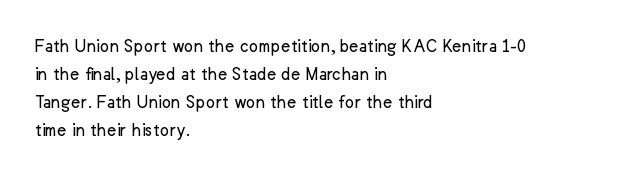
Q: Is the text bold? A: No.
Q: Is the text italic (slanted)? A: No, it is upright.
Q: Is the text underlined? A: No.
Q: How is the paragraph aligned? A: Left-aligned.
Q: Is the spacing between letters normal or unusually wide? A: Normal.
Q: Is the spacing between lines tight, normal or loose? A: Normal.
